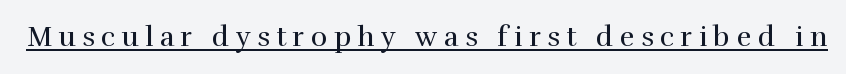
The letters stand straight up with perfectly vertical stems. Is the letter spacing exaggerated? Yes — the characters are pushed far apart. Think of a printed novel: that variable character pitch is what you see here. The face looks like a standard text weight, possibly lighter. Examine the stroke ends and you'll spot serifs.
